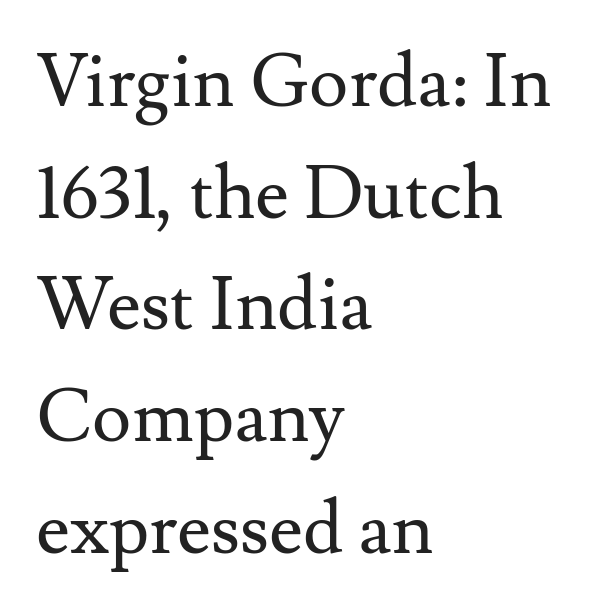
The image shows 74 px regular-weight serif type, upright; set left-aligned, normal line spacing (1.51x), normal letter spacing, not underlined; medium stroke contrast and a small x-height.
